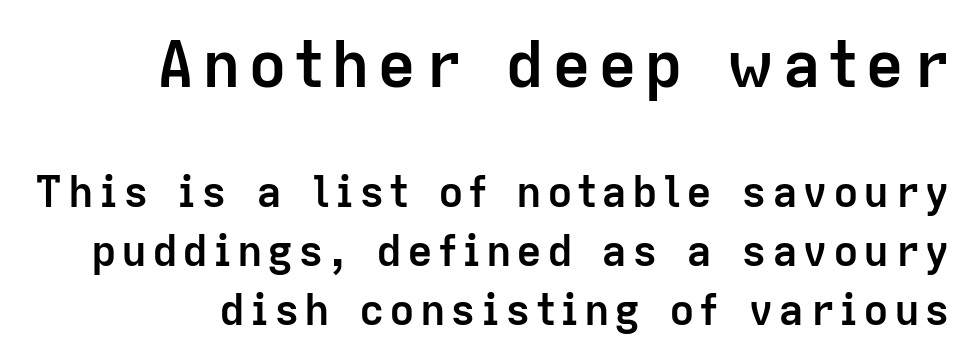
Style check: upright. A sans-serif font was chosen for this passage. Any mark beneath the type? The region is blank. The passage shown begins with its larger block and ends with its smaller one. The characters look thick and weighty, a clear bold.
